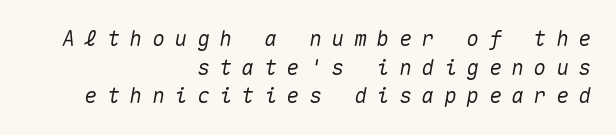
{"italic": "yes", "lean": "right", "slant_degrees": 10, "underline": "no", "align": "right", "line_spacing": "normal", "line_spacing_ratio": 1.36, "letter_spacing": "wide", "letter_spacing_em": 0.47, "glyph_px": 21}
